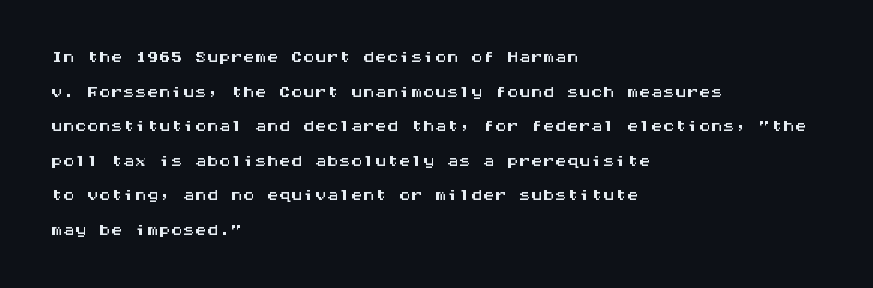
{"italic": "no", "underline": "no", "align": "left", "line_spacing": "normal", "line_spacing_ratio": 1.44, "letter_spacing": "normal", "letter_spacing_em": 0.0, "glyph_px": 24}
